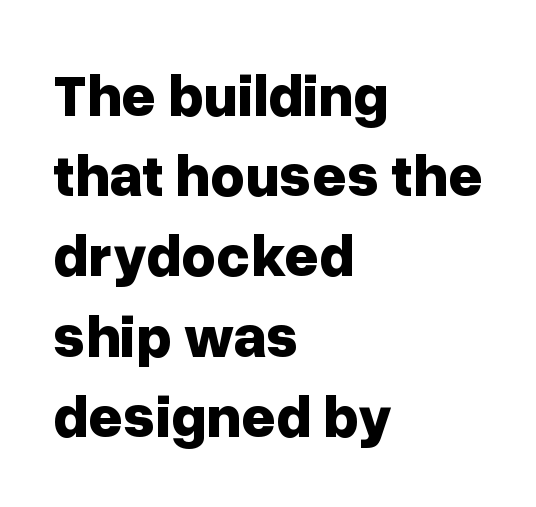
The glyphs have the mass of a bold cut. In CSS terms this would be text-align: left. Are there feet on the stems? There aren't — it's a sans. Spacing between characters is what you'd get straight out of the box. Any mark beneath the type? The region is blank.
